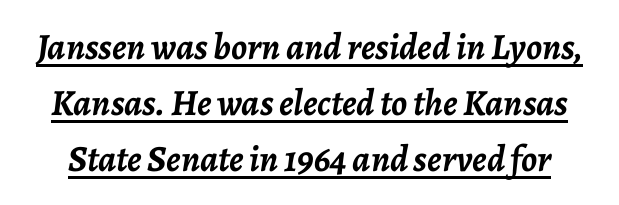
{"italic": "yes", "lean": "right", "slant_degrees": 7, "bold": "yes", "weight": "semibold", "width": "normal", "stroke_contrast": "low", "x_height": "medium", "monospaced": "no", "underline": "yes", "line_spacing": "normal", "line_spacing_ratio": 1.51, "letter_spacing": "normal", "letter_spacing_em": 0.0, "glyph_px": 37}
